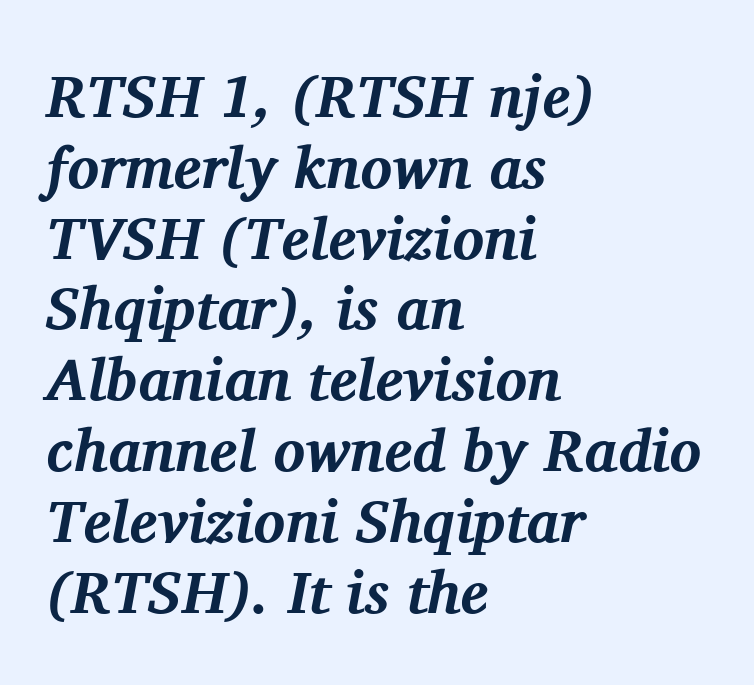
{"serif": "yes", "italic": "yes", "lean": "right", "slant_degrees": 11, "bold": "yes", "weight": "bold", "width": "normal", "stroke_contrast": "medium", "x_height": "medium", "monospaced": "no", "underline": "no", "align": "left", "line_spacing_ratio": 1.2, "letter_spacing": "normal", "letter_spacing_em": 0.0, "glyph_px": 59}
